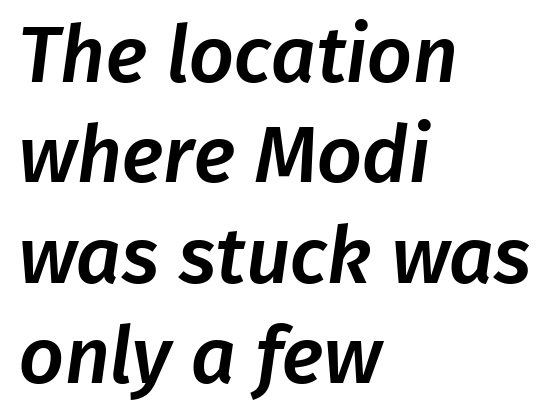
Any mark beneath the type? The region is blank. Proportional: the letters do not fall into vertical columns. Where is the straight margin? On the left. Leading: standard. The letters carry no serifs — their stems end cleanly without finishing strokes.
